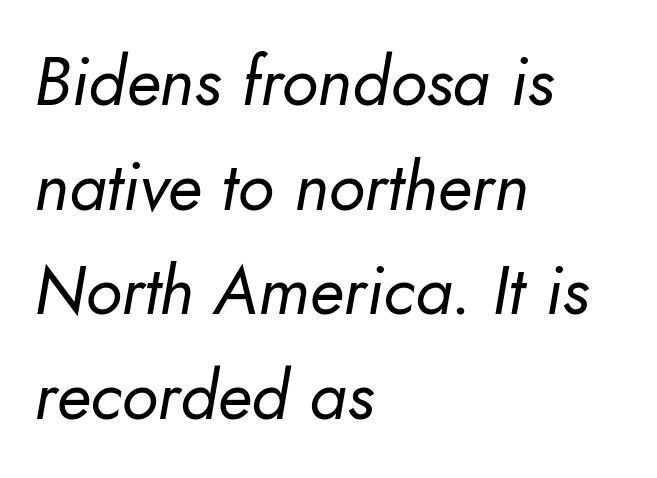
Q: Is the text bold? A: No.
Q: Is the text italic (slanted)? A: Yes, it leans right by about 10 degrees.
Q: Is the text underlined? A: No.
Q: How is the paragraph aligned? A: Left-aligned.
Q: Is the spacing between letters normal or unusually wide? A: Normal.
Q: Is the spacing between lines tight, normal or loose? A: Normal.
Q: Width (condensed, normal, or wide)? A: Normal.
Q: Stroke contrast? A: Low.
Q: x-height? A: Small.
Q: Monospaced? A: No.
